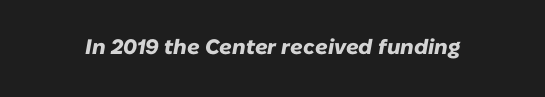
Letters rest on an invisible, unmarked baseline. Between one letter and the next there's only the usual sliver of space. Typographic density is high because the face is bold. When letters slant like this, we call the style italic.
